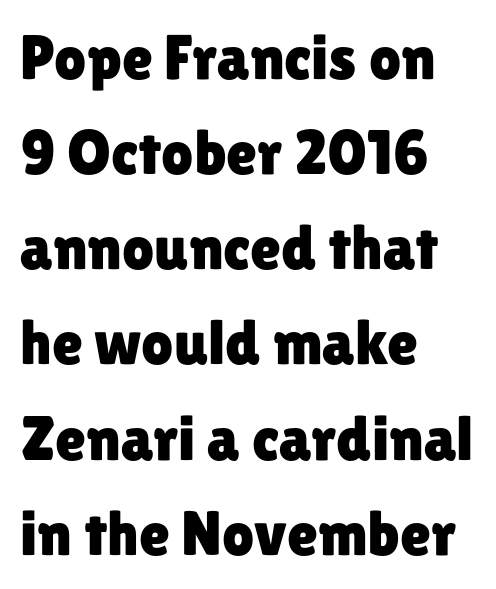
No word sits above an underline. Alignment: flush left. Check where the strokes stop: nothing finishes them off — pure sans. This is the regular roman posture of the typeface.
